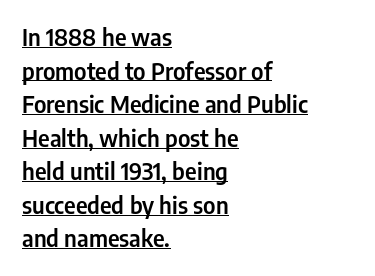
Q: Is the text italic (slanted)? A: No, it is upright.
Q: Is the text underlined? A: Yes.
Q: How is the paragraph aligned? A: Left-aligned.
Q: Is the spacing between letters normal or unusually wide? A: Normal.
Q: Is the spacing between lines tight, normal or loose? A: Normal.
